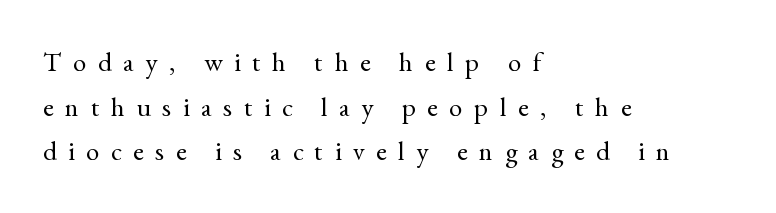
The image shows 27 px text type, upright; set left-aligned, normal line spacing (1.65x), unusually wide letter spacing (+0.43 em), not underlined.
